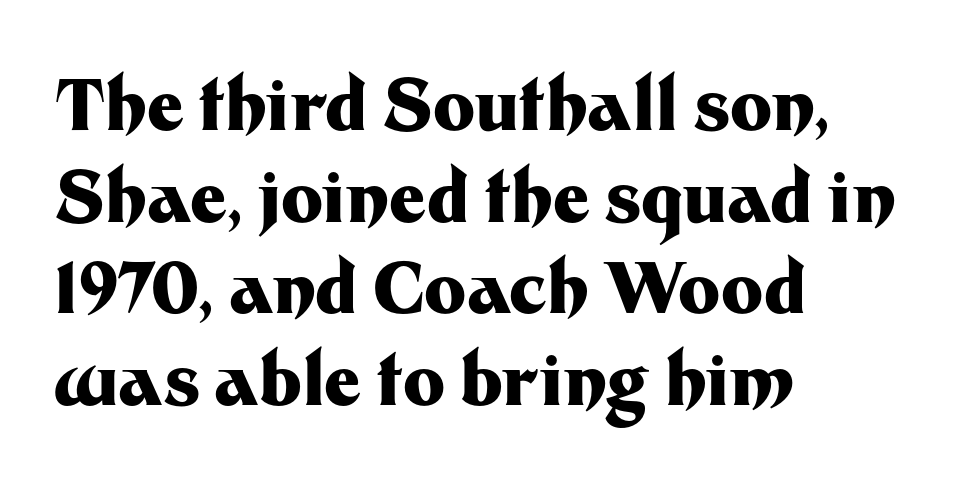
The image shows 71 px heavy sans-serif type, upright; set left-aligned, normal line spacing (1.29x), normal letter spacing, not underlined; medium stroke contrast and a medium x-height.
